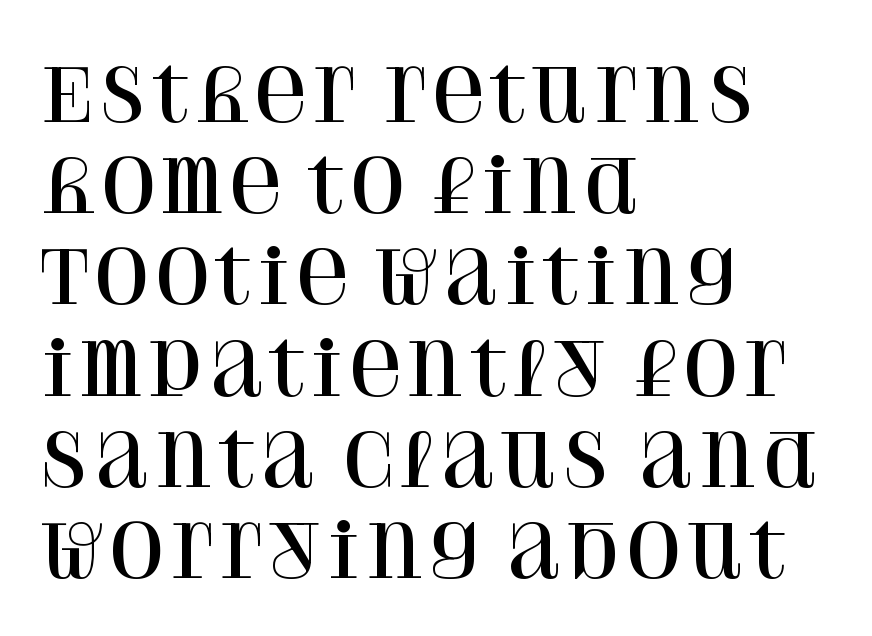
{"serif": "yes", "italic": "no", "width": "normal", "stroke_contrast": "high", "x_height": "large", "monospaced": "no", "underline": "no", "align": "left", "line_spacing": "normal", "line_spacing_ratio": 1.25, "letter_spacing": "normal", "letter_spacing_em": 0.0, "glyph_px": 73}
